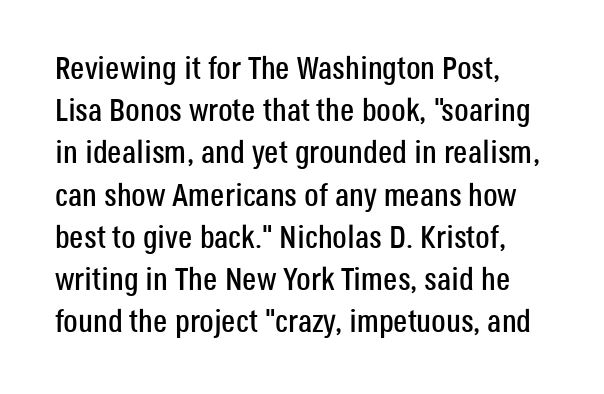
The image shows 32 px condensed sans-serif type, upright; set normal line spacing (1.32x), normal letter spacing, not underlined; low stroke contrast and a large x-height.
